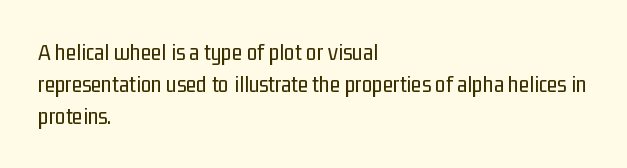
The strip under each line holds only bare page. You could call the tracking neutral — neither tight nor loose. Where is the straight margin? On the left. Upright lettering throughout. The weight tops out at a normal text grade.
